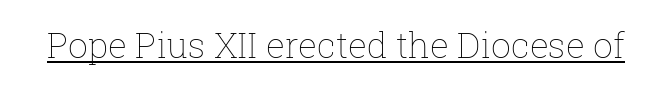
The image shows 35 px thin type, upright; set normal letter spacing, underlined; low stroke contrast and a medium x-height.
